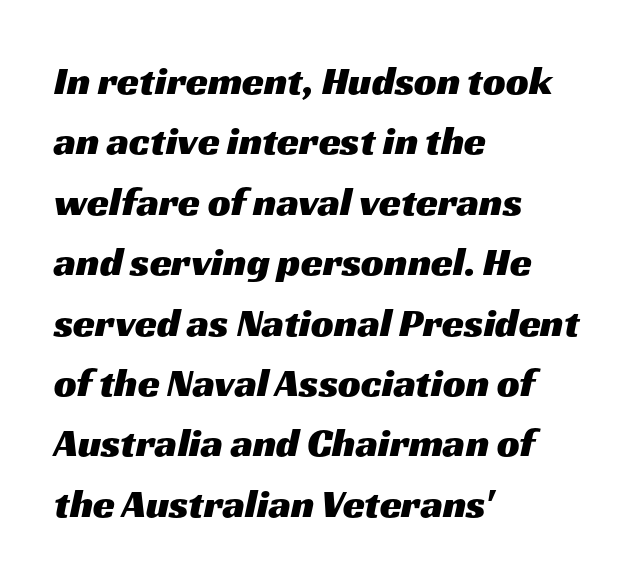
Q: Is the typeface a serif or a sans-serif typeface? A: Sans-serif.
Q: Is the text underlined? A: No.
Q: How is the paragraph aligned? A: Left-aligned.
Q: Is the spacing between letters normal or unusually wide? A: Normal.
Q: Is the spacing between lines tight, normal or loose? A: Normal.
Q: Width (condensed, normal, or wide)? A: Wide.
Q: Stroke contrast? A: Medium.
Q: x-height? A: Medium.
Q: Monospaced? A: No.
